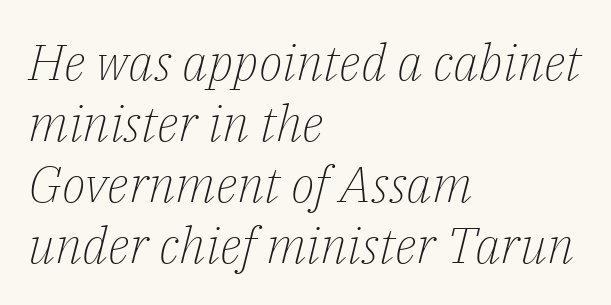
The image shows 50 px light serif type, italic (leaning right); set left-aligned, line spacing 1.22x, normal letter spacing, not underlined; low stroke contrast and a medium x-height.
